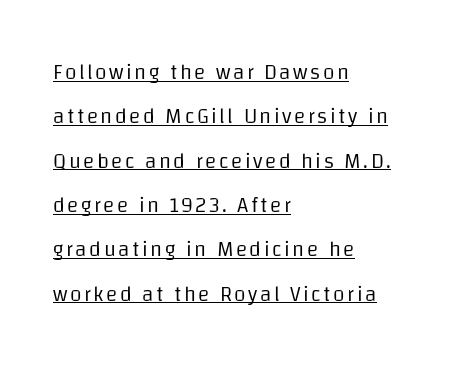
Characters remain perfectly vertical along every line. Students, observe the line beneath the letters — that is underlining. The lines in this sample share a left origin and differ only in where they stop. Counters stay open thanks to moderate or lighter strokes.
